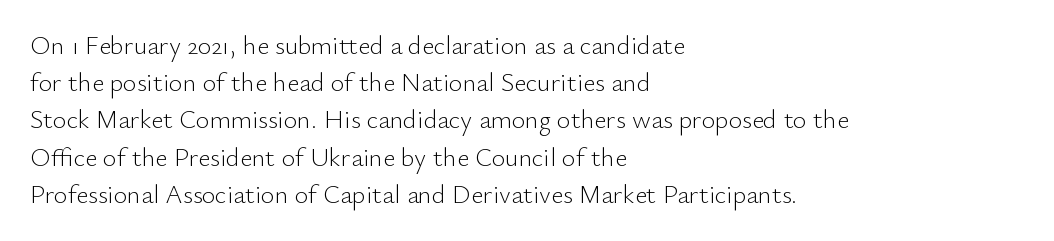
Q: Is the text bold? A: No.
Q: Is the text italic (slanted)? A: No, it is upright.
Q: Is the text underlined? A: No.
Q: How is the paragraph aligned? A: Left-aligned.
Q: Is the spacing between letters normal or unusually wide? A: Normal.
Q: Is the spacing between lines tight, normal or loose? A: Normal.
